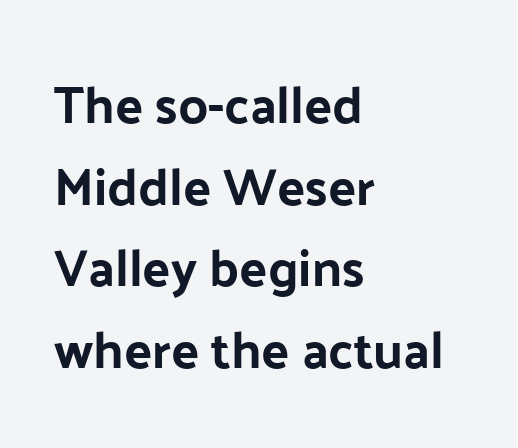
Q: Is the text italic (slanted)? A: No, it is upright.
Q: Is the typeface a serif or a sans-serif typeface? A: Sans-serif.
Q: Is the text underlined? A: No.
Q: How is the paragraph aligned? A: Left-aligned.
Q: Is the spacing between letters normal or unusually wide? A: Normal.
Q: Is the spacing between lines tight, normal or loose? A: Normal.
Q: Width (condensed, normal, or wide)? A: Normal.
Q: Stroke contrast? A: Low.
Q: x-height? A: Medium.
Q: Monospaced? A: No.
